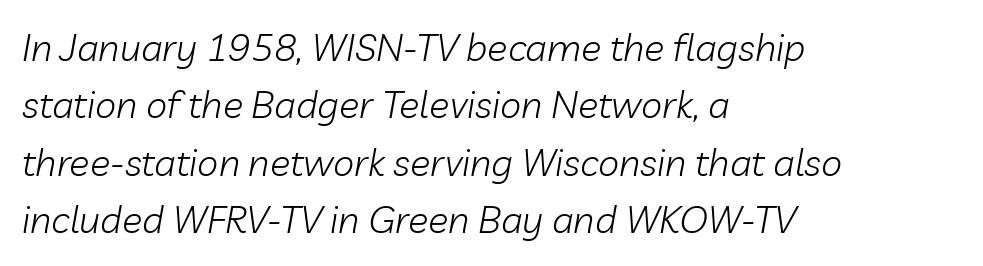
Looking at the ascenders, they clearly lean. Summary of weight: not heavy and not bold. The setting favours the left margin, as ordinary paragraphs usually do. Interline gaps are of average width in this sample. Honestly, there is no underline to notice here at all.
